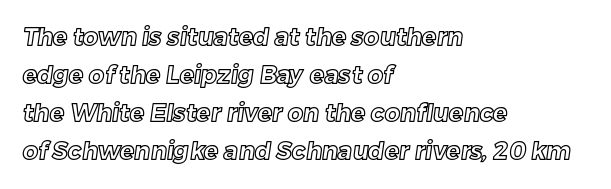
The paragraph has a hard left edge and a soft right edge. Underlining? Definitely not there. The gaps between neighbouring characters are ordinary and unremarkable. Baseline-to-baseline distance is the conventional proportion of letter height.
